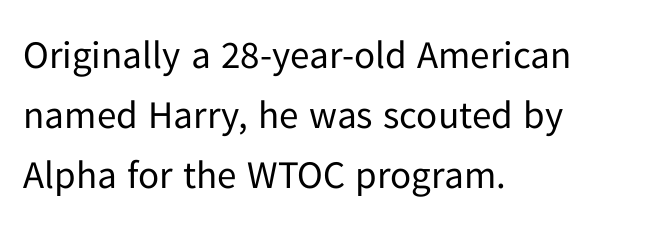
{"serif": "no", "italic": "no", "bold": "no", "weight": "regular", "width": "normal", "stroke_contrast": "low", "x_height": "medium", "monospaced": "no", "underline": "no", "align": "left", "line_spacing": "normal", "line_spacing_ratio": 1.54, "letter_spacing": "normal", "letter_spacing_em": 0.0, "glyph_px": 39}
